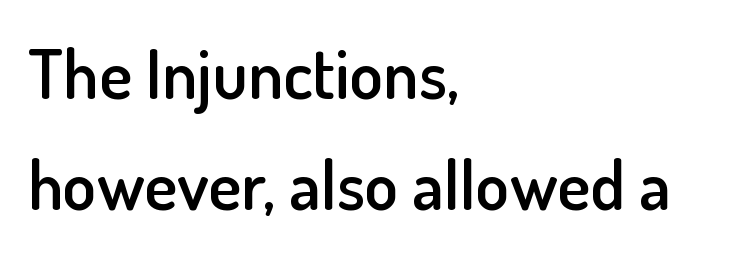
The image shows 69 px semibold sans-serif type, upright; set left-aligned, normal line spacing (1.61x), normal letter spacing, not underlined; low stroke contrast and a small x-height.
